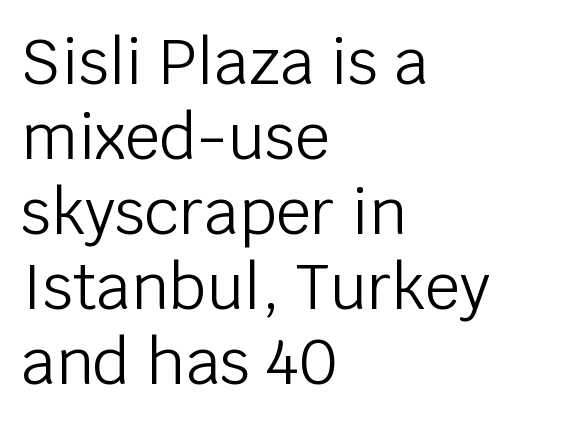
Q: Is the text bold? A: No.
Q: Is the text italic (slanted)? A: No, it is upright.
Q: Is the typeface a serif or a sans-serif typeface? A: Sans-serif.
Q: Is the text underlined? A: No.
Q: How is the paragraph aligned? A: Left-aligned.
Q: Is the spacing between letters normal or unusually wide? A: Normal.
Q: Width (condensed, normal, or wide)? A: Normal.
Q: Stroke contrast? A: Low.
Q: x-height? A: Large.
Q: Monospaced? A: No.
